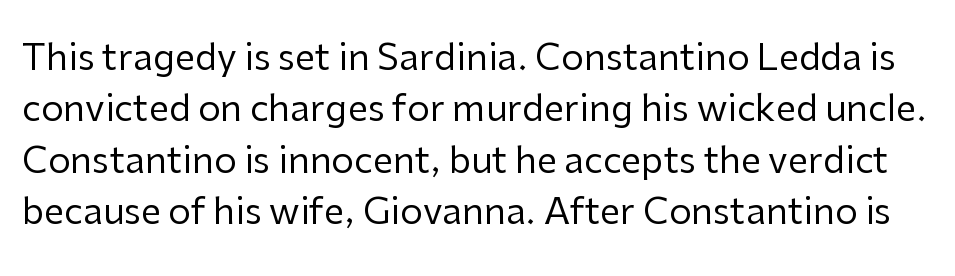
The image shows 36 px regular-weight sans-serif type, upright; set normal line spacing (1.43x), normal letter spacing, not underlined; low stroke contrast and a medium x-height.
